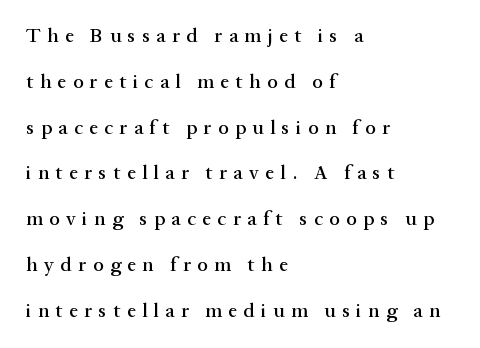
{"italic": "no", "underline": "no", "align": "left", "line_spacing": "loose", "line_spacing_ratio": 2.29, "letter_spacing": "wide", "letter_spacing_em": 0.32, "glyph_px": 20}
